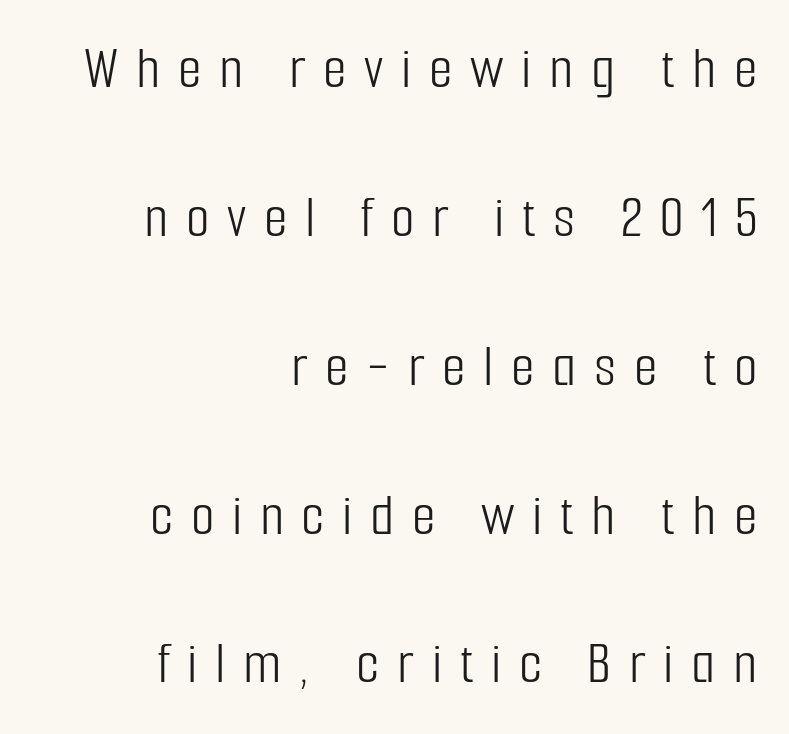
Q: Is the text bold? A: No.
Q: Is the text italic (slanted)? A: No, it is upright.
Q: Is the typeface a serif or a sans-serif typeface? A: Sans-serif.
Q: Is the text underlined? A: No.
Q: How is the paragraph aligned? A: Right-aligned.
Q: Is the spacing between letters normal or unusually wide? A: Unusually wide.
Q: Is the spacing between lines tight, normal or loose? A: Loose.
Q: Width (condensed, normal, or wide)? A: Condensed.
Q: Stroke contrast? A: Low.
Q: x-height? A: Medium.
Q: Monospaced? A: No.
